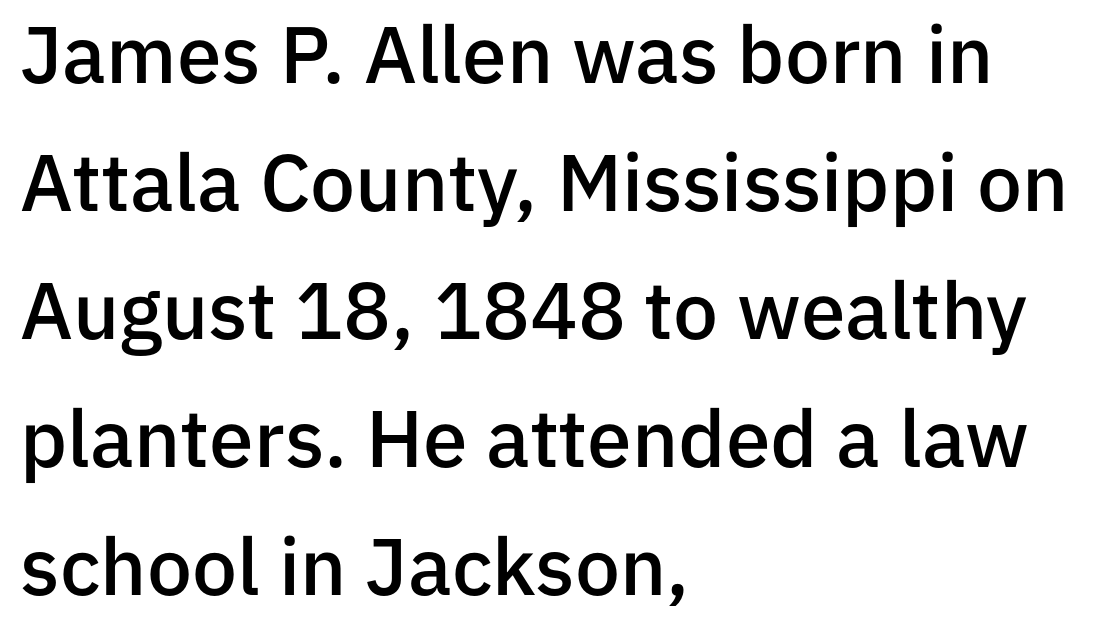
The image shows 80 px semibold sans-serif type, upright; set left-aligned, normal line spacing (1.6x), normal letter spacing, not underlined; low stroke contrast and a medium x-height.
